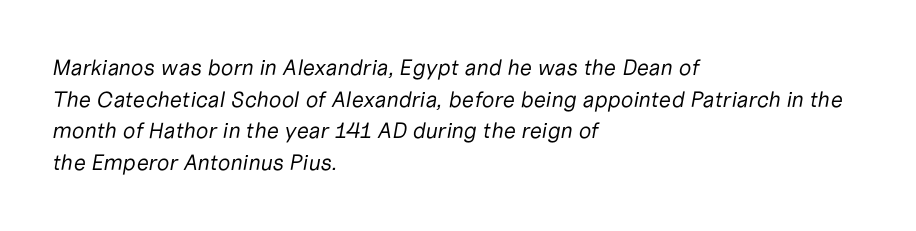
The image shows 22 px text type, italic (leaning right); set left-aligned, normal line spacing (1.44x), normal letter spacing, not underlined.
